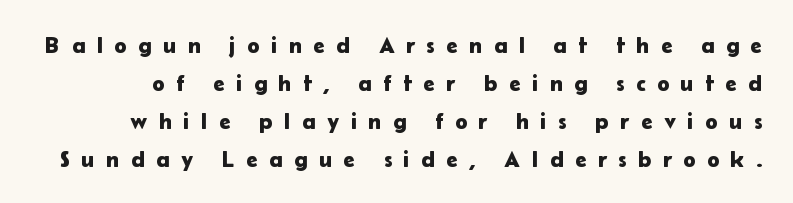
Q: Is the text italic (slanted)? A: No, it is upright.
Q: Is the text underlined? A: No.
Q: Is the spacing between letters normal or unusually wide? A: Unusually wide.
Q: Is the spacing between lines tight, normal or loose? A: Normal.
